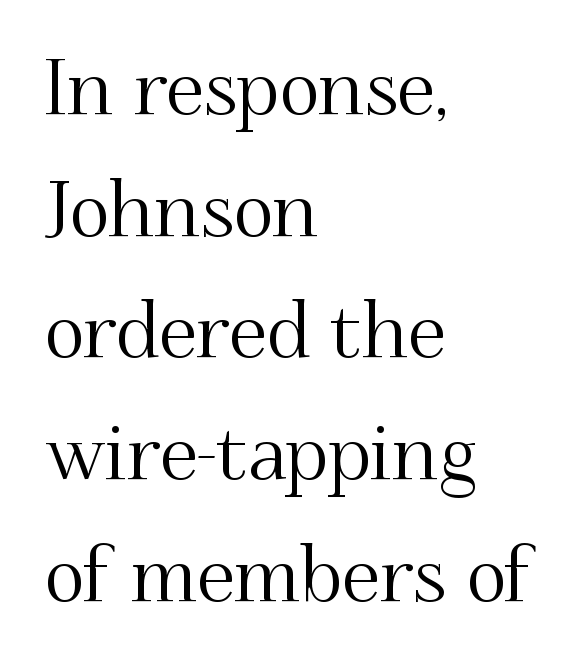
Varying glyph widths throughout — classic text-font behaviour. The specimen reads as upright at a glance. Type without underlining. If you measured baseline to baseline, you'd find a middling distance.
